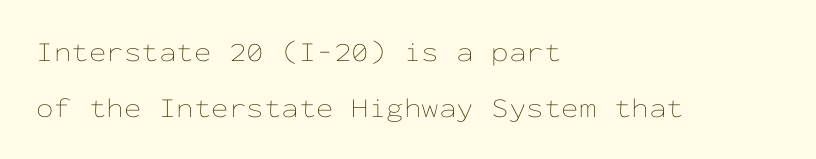
The image shows 28 px thin, wide type, upright, monospaced; set left-aligned, loose line spacing (2.0x), normal letter spacing, not underlined; low stroke contrast and a medium x-height.
